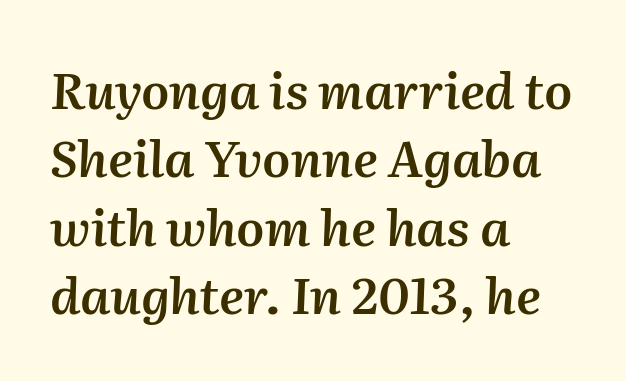
Q: Is the text bold? A: Semi-bold.
Q: Is the text italic (slanted)? A: Yes, it leans right by about 2 degrees.
Q: Is the text underlined? A: No.
Q: How is the paragraph aligned? A: Left-aligned.
Q: Is the spacing between letters normal or unusually wide? A: Normal.
Q: Is the spacing between lines tight, normal or loose? A: Normal.
Q: Width (condensed, normal, or wide)? A: Normal.
Q: Stroke contrast? A: Medium.
Q: x-height? A: Medium.
Q: Monospaced? A: No.
